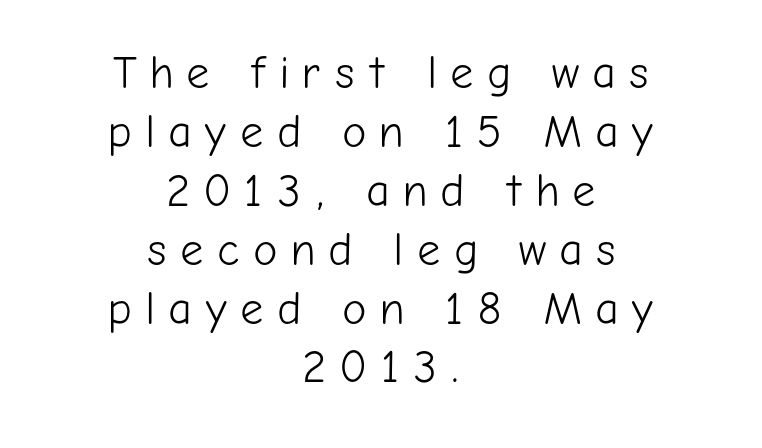
The image shows 46 px light sans-serif type, upright; set centered, normal line spacing (1.28x), unusually wide letter spacing (+0.28 em), not underlined; low stroke contrast and a medium x-height.
